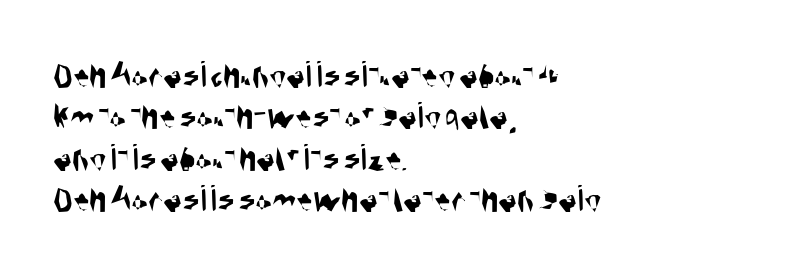
The image shows 39 px condensed sans-serif type; set left-aligned, tight line spacing (1.06x), normal letter spacing, not underlined; medium stroke contrast and a large x-height.
